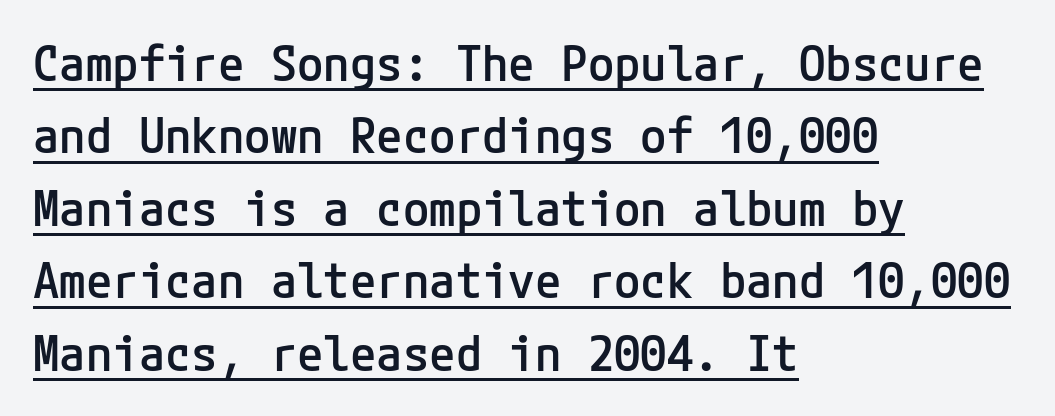
Letter spacing: default. On the weight axis this lands at semibold, roughly 600. Which margin do the lines hug? The left one — the right edge is uneven. Ascenders rise straight up at ninety degrees.
